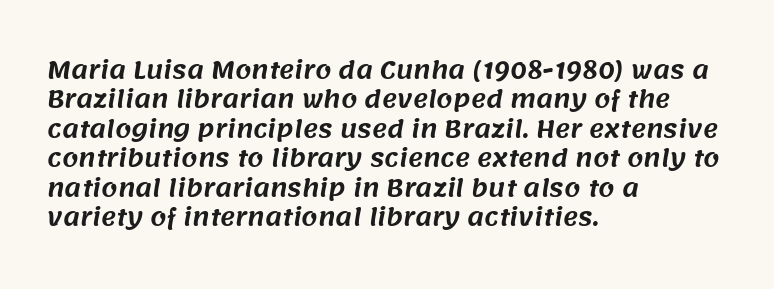
The image shows 23 px text type; set left-aligned, normal line spacing (1.28x), normal letter spacing, not underlined.
